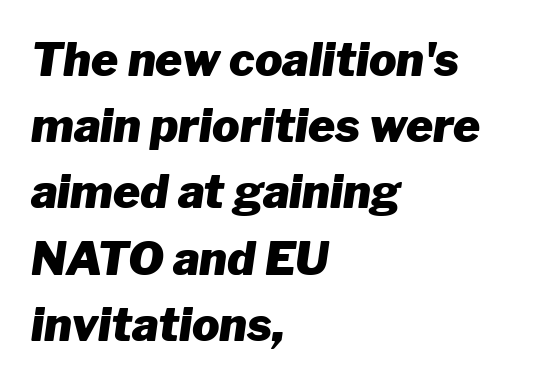
Each letter keeps its own natural width here, so spacing adapts to shape. Leading matches the norm, producing a regular column. You can tell it's italic because the verticals aren't actually vertical. As a designer I'd log this as weight 700, bold.
